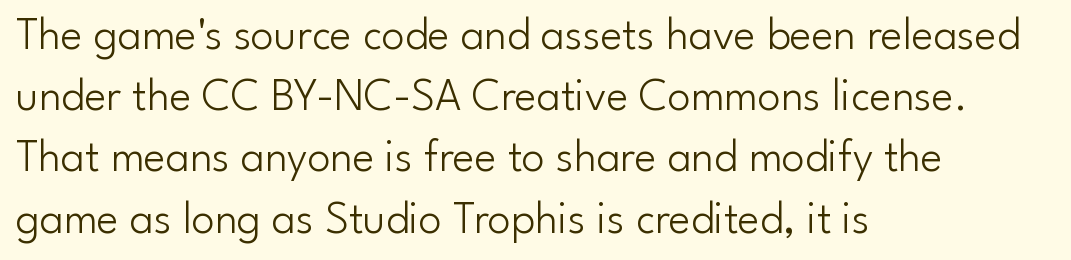
Evenly set lines give the paragraph a standard silhouette. Regarding serifs, this sample does without them. A typesetter would call this zero additional tracking. Varying glyph widths throughout — classic text-font behaviour.
